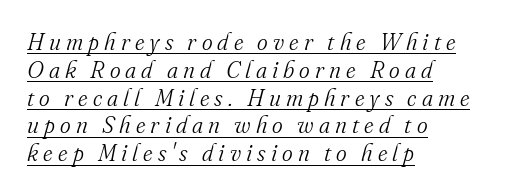
Q: Is the text bold? A: No.
Q: Is the text italic (slanted)? A: Yes, it leans right by about 16 degrees.
Q: Is the text underlined? A: Yes.
Q: How is the paragraph aligned? A: Left-aligned.
Q: Is the spacing between letters normal or unusually wide? A: Unusually wide.
